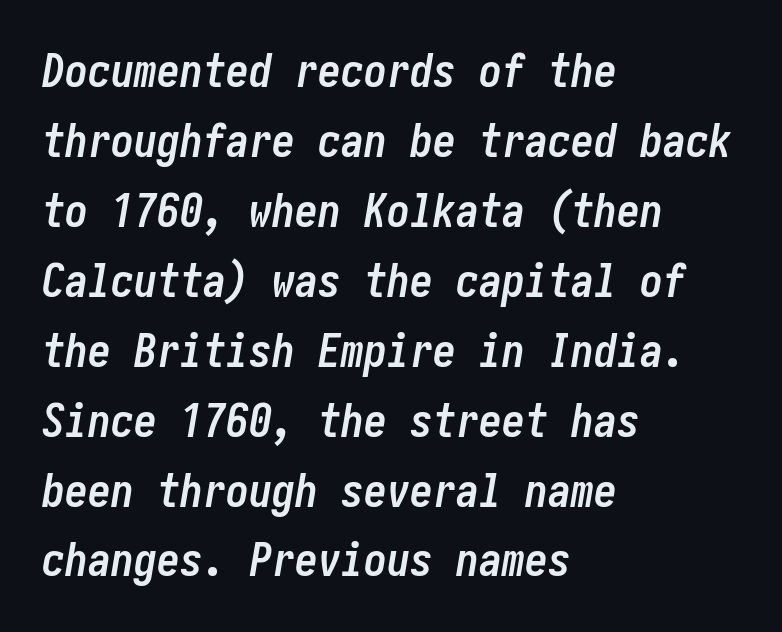
{"italic": "yes", "lean": "right", "slant_degrees": 10, "bold": "yes", "weight": "semibold", "width": "condensed", "stroke_contrast": "low", "x_height": "medium", "underline": "no", "align": "left", "line_spacing": "normal", "line_spacing_ratio": 1.52, "letter_spacing": "normal", "letter_spacing_em": 0.0, "glyph_px": 46}
